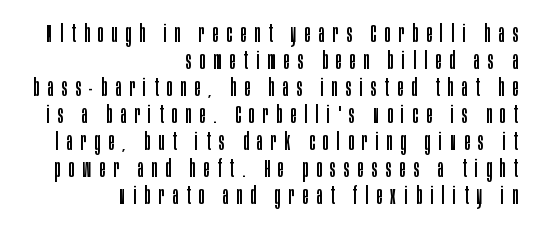
{"italic": "no", "bold": "no", "underline": "no", "align": "right", "line_spacing": "tight", "line_spacing_ratio": 1.08, "letter_spacing": "wide", "letter_spacing_em": 0.34, "glyph_px": 25}
